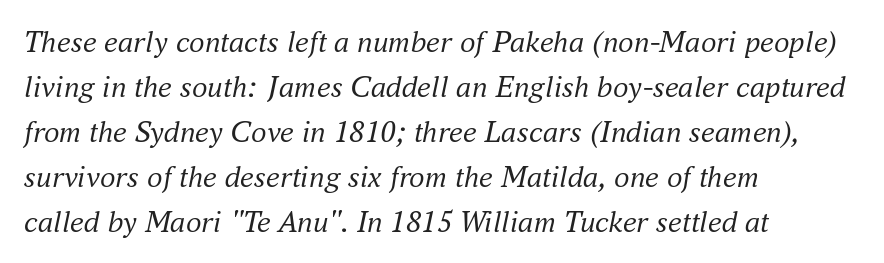
Q: Is the text bold? A: No.
Q: Is the text italic (slanted)? A: Yes, it leans right by about 16 degrees.
Q: Is the typeface a serif or a sans-serif typeface? A: Serif.
Q: Is the text underlined? A: No.
Q: How is the paragraph aligned? A: Left-aligned.
Q: Is the spacing between letters normal or unusually wide? A: Normal.
Q: Is the spacing between lines tight, normal or loose? A: Normal.
Q: Width (condensed, normal, or wide)? A: Normal.
Q: Stroke contrast? A: Medium.
Q: x-height? A: Small.
Q: Monospaced? A: No.
